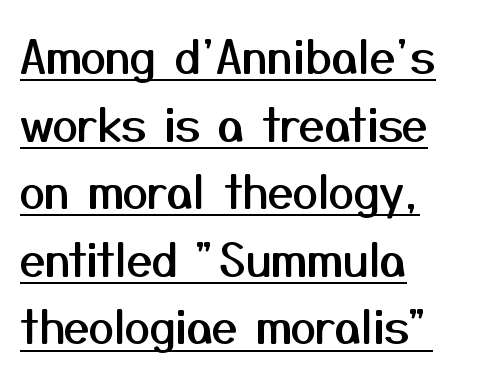
{"serif": "no", "italic": "no", "width": "normal", "stroke_contrast": "medium", "x_height": "medium", "monospaced": "no", "underline": "yes", "align": "left", "line_spacing": "normal", "line_spacing_ratio": 1.47, "letter_spacing": "normal", "letter_spacing_em": 0.0, "glyph_px": 46}
